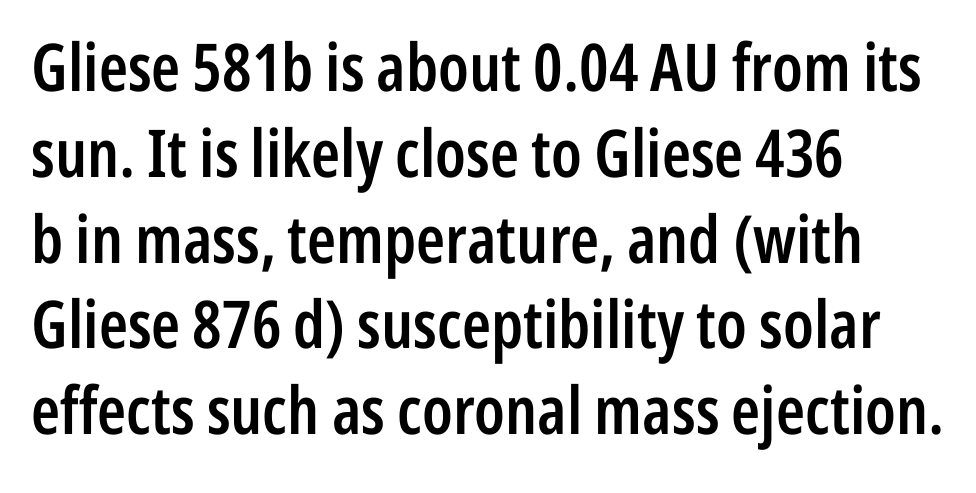
The image shows 66 px semibold, condensed sans-serif type, upright; set left-aligned, normal line spacing (1.3x), normal letter spacing, not underlined; low stroke contrast and a medium x-height.
